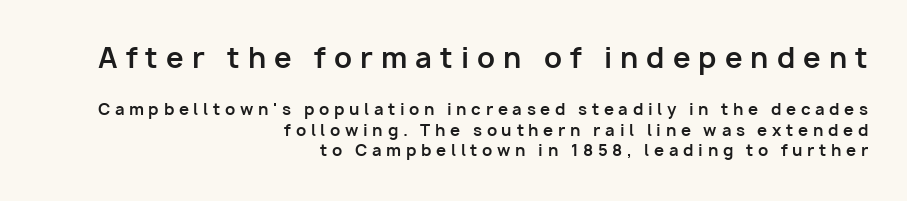
{"serif": "no", "italic": "no", "bold": "yes", "weight": "bold", "width": "normal", "stroke_contrast": "low", "x_height": "medium", "monospaced": "no", "underline": "no", "align": "right", "line_spacing": "normal", "line_spacing_ratio": 1.3, "letter_spacing": "wide", "letter_spacing_em": 0.29, "larger_block": "first", "size_ratio": 1.75, "glyph_px": 28}
